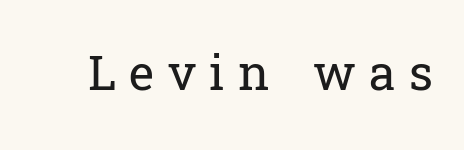
Q: Is the text bold? A: No.
Q: Is the text italic (slanted)? A: No, it is upright.
Q: Is the typeface a serif or a sans-serif typeface? A: Serif.
Q: Is the text underlined? A: No.
Q: Is the spacing between letters normal or unusually wide? A: Unusually wide.
Q: Width (condensed, normal, or wide)? A: Normal.
Q: Stroke contrast? A: Low.
Q: x-height? A: Medium.
Q: Monospaced? A: No.
